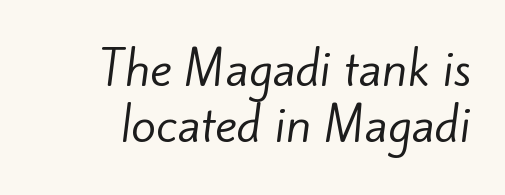
Q: Is the text bold? A: No.
Q: Is the typeface a serif or a sans-serif typeface? A: Sans-serif.
Q: Is the text underlined? A: No.
Q: How is the paragraph aligned? A: Right-aligned.
Q: Is the spacing between letters normal or unusually wide? A: Normal.
Q: Width (condensed, normal, or wide)? A: Normal.
Q: Stroke contrast? A: Low.
Q: x-height? A: Small.
Q: Monospaced? A: No.
